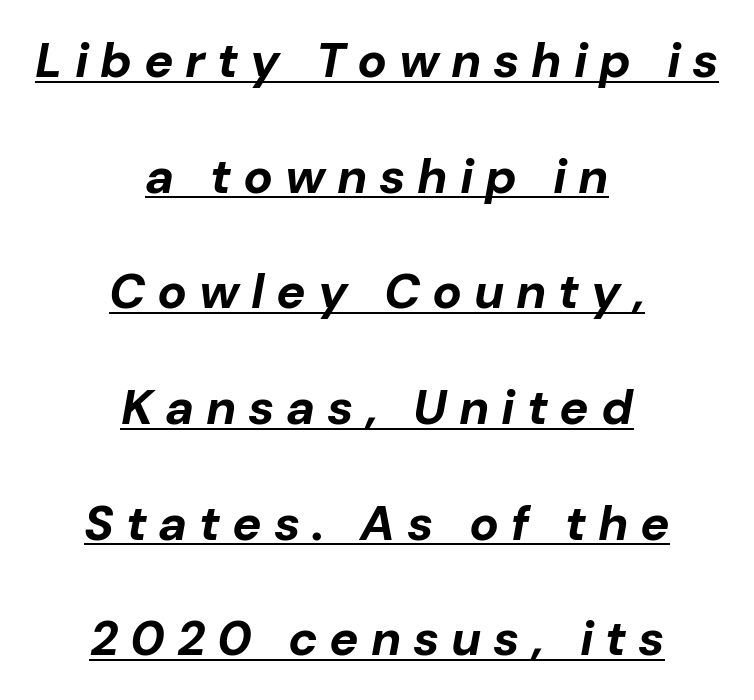
Every row of glyphs is offset so its center matches the block's center. Whoever set this chose breathing room over compactness in the vertical rhythm. Every word sits above its own underline. What weight is shown? A full bold with thick strokes. Yep, that's italic — everything's leaning.
